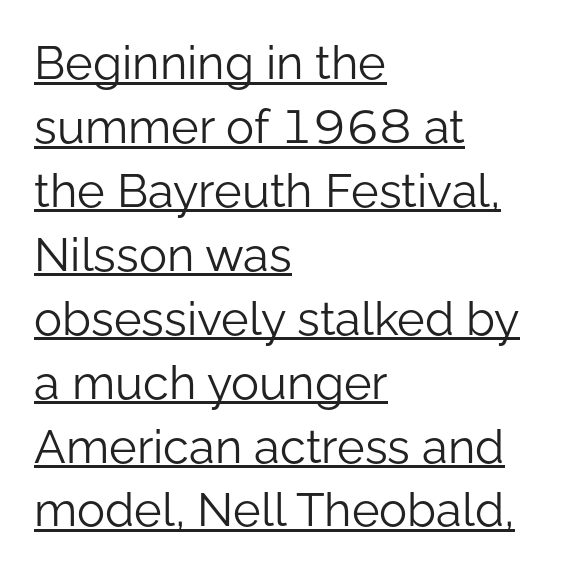
The image shows 47 px light sans-serif type, upright; set left-aligned, normal line spacing (1.36x), normal letter spacing, underlined; low stroke contrast and a medium x-height.
